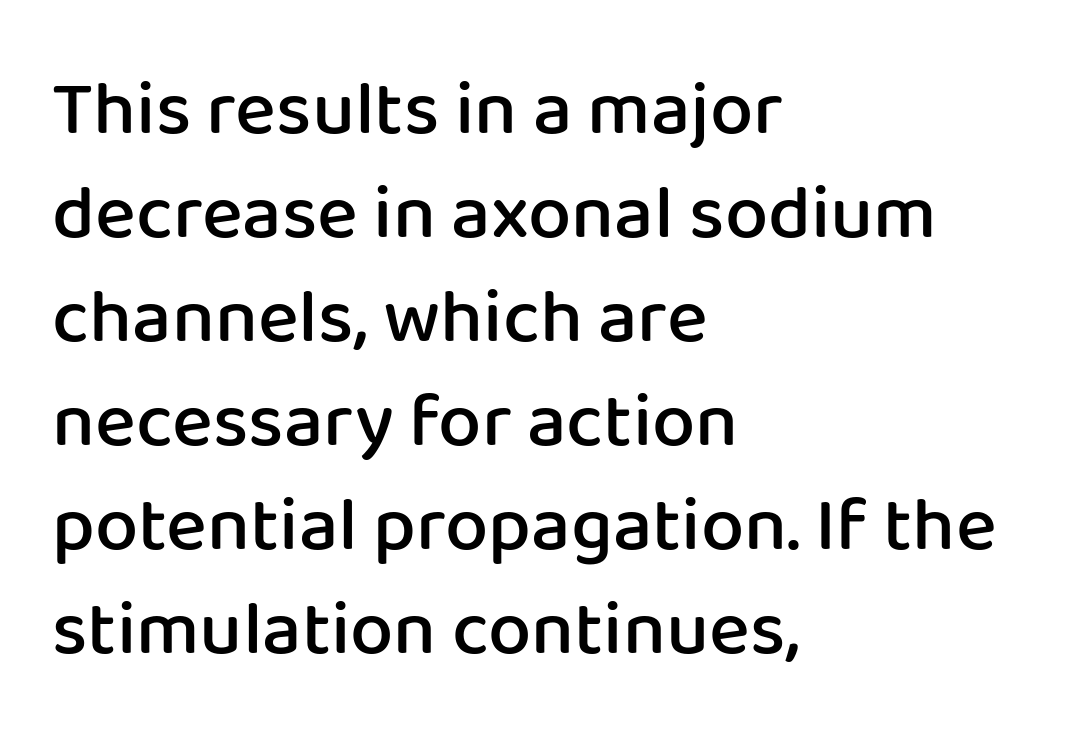
Q: Is the text bold? A: Semi-bold.
Q: Is the text italic (slanted)? A: No, it is upright.
Q: Is the typeface a serif or a sans-serif typeface? A: Sans-serif.
Q: Is the text underlined? A: No.
Q: How is the paragraph aligned? A: Left-aligned.
Q: Is the spacing between letters normal or unusually wide? A: Normal.
Q: Is the spacing between lines tight, normal or loose? A: Normal.
Q: Width (condensed, normal, or wide)? A: Normal.
Q: Stroke contrast? A: Low.
Q: x-height? A: Medium.
Q: Monospaced? A: No.
